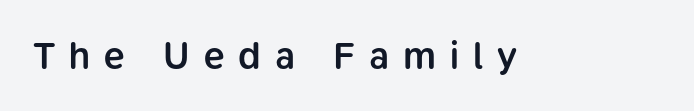
{"serif": "no", "italic": "no", "bold": "semi", "weight": "semibold", "width": "normal", "stroke_contrast": "low", "x_height": "medium", "monospaced": "no", "underline": "no", "letter_spacing": "wide", "letter_spacing_em": 0.37, "glyph_px": 38}
